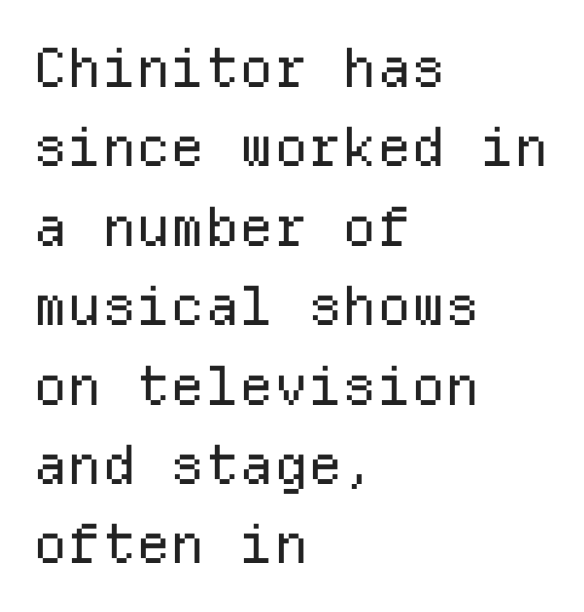
Q: Is the text bold? A: No.
Q: Is the text italic (slanted)? A: No, it is upright.
Q: Is the typeface a serif or a sans-serif typeface? A: Sans-serif.
Q: Is the text underlined? A: No.
Q: How is the paragraph aligned? A: Left-aligned.
Q: Is the spacing between letters normal or unusually wide? A: Normal.
Q: Is the spacing between lines tight, normal or loose? A: Normal.
Q: Width (condensed, normal, or wide)? A: Normal.
Q: Stroke contrast? A: Low.
Q: x-height? A: Medium.
Q: Monospaced? A: Yes.
